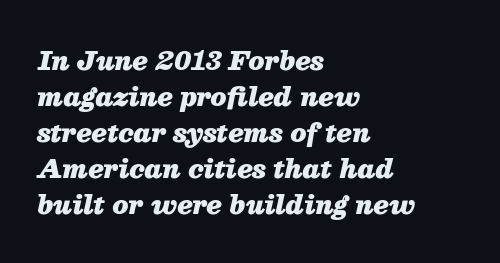
Q: Is the text bold? A: Yes.
Q: Is the text italic (slanted)? A: Yes, it leans right by about 13 degrees.
Q: Is the text underlined? A: No.
Q: How is the paragraph aligned? A: Left-aligned.
Q: Is the spacing between letters normal or unusually wide? A: Normal.
Q: Is the spacing between lines tight, normal or loose? A: Normal.
